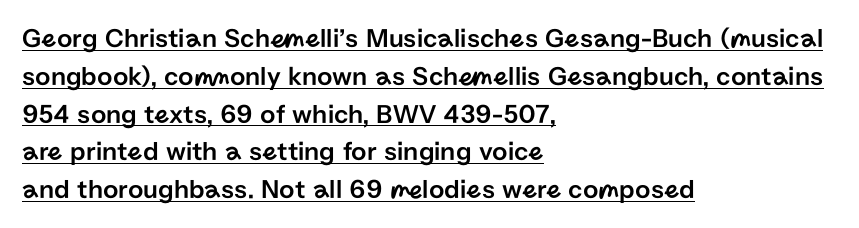
Horizontally, the lines are justified to the leading edge only. Honestly, the underline is the first thing you notice here. The specimen reads as upright at a glance. Compared with typical paragraphs, the rows here are spaced about the same. In terms of letterspacing, this is plain default setting.
